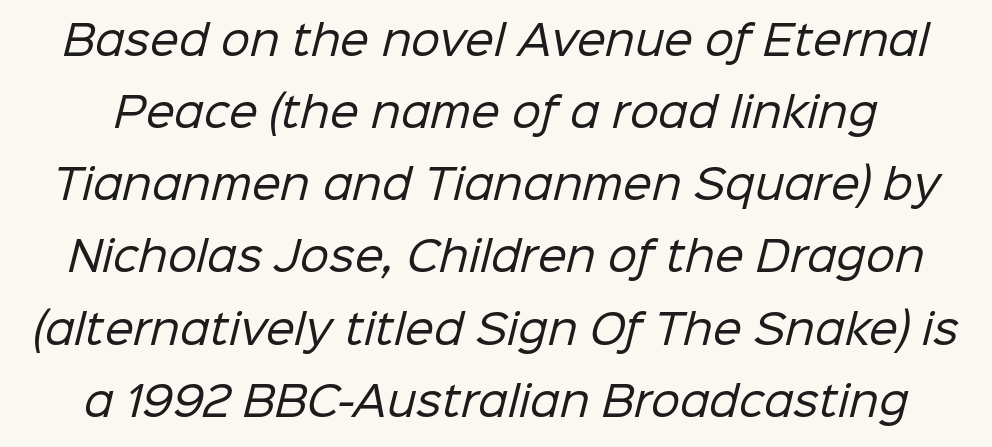
Q: Is the text bold? A: No.
Q: Is the typeface a serif or a sans-serif typeface? A: Sans-serif.
Q: Is the text underlined? A: No.
Q: Is the spacing between letters normal or unusually wide? A: Normal.
Q: Width (condensed, normal, or wide)? A: Normal.
Q: Stroke contrast? A: Low.
Q: x-height? A: Medium.
Q: Monospaced? A: No.
